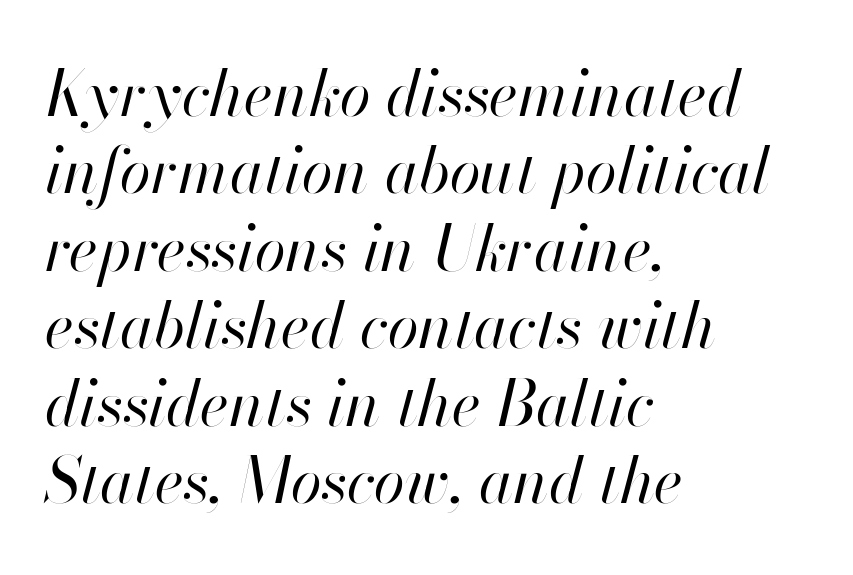
Nothing unusual about the tracking: characters are spaced as the font intends. The strokes carry an ordinary text weight at most. The lines in this sample share a left origin and differ only in where they stop. Looks like regular typesetting: each glyph gets only the width it needs.
